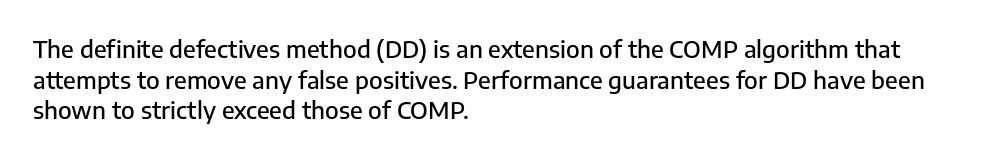
Q: Is the text italic (slanted)? A: No, it is upright.
Q: Is the text underlined? A: No.
Q: How is the paragraph aligned? A: Left-aligned.
Q: Is the spacing between letters normal or unusually wide? A: Normal.
Q: Is the spacing between lines tight, normal or loose? A: Normal.
